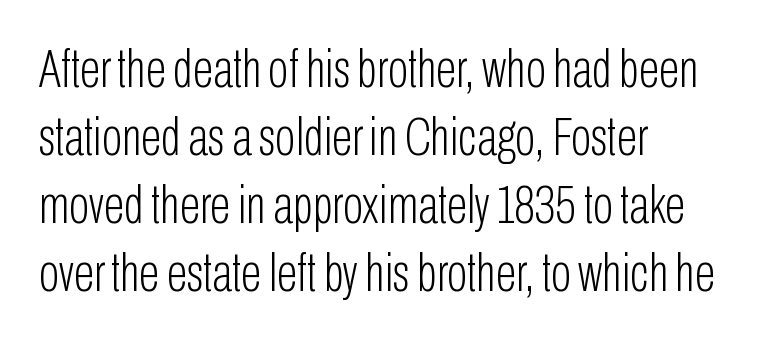
Q: Is the text bold? A: No.
Q: Is the text italic (slanted)? A: No, it is upright.
Q: Is the typeface a serif or a sans-serif typeface? A: Sans-serif.
Q: Is the text underlined? A: No.
Q: How is the paragraph aligned? A: Left-aligned.
Q: Is the spacing between letters normal or unusually wide? A: Normal.
Q: Is the spacing between lines tight, normal or loose? A: Normal.
Q: Width (condensed, normal, or wide)? A: Condensed.
Q: Stroke contrast? A: Low.
Q: x-height? A: Medium.
Q: Monospaced? A: No.
